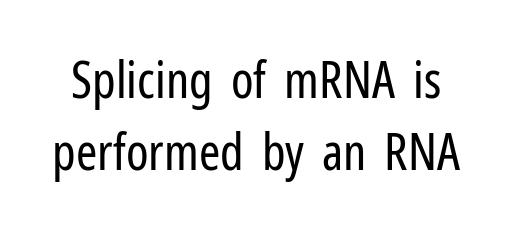
{"serif": "no", "italic": "no", "bold": "no", "weight": "regular", "width": "condensed", "stroke_contrast": "low", "x_height": "medium", "monospaced": "no", "underline": "no", "line_spacing": "normal", "line_spacing_ratio": 1.41, "letter_spacing": "normal", "letter_spacing_em": 0.0, "glyph_px": 51}
